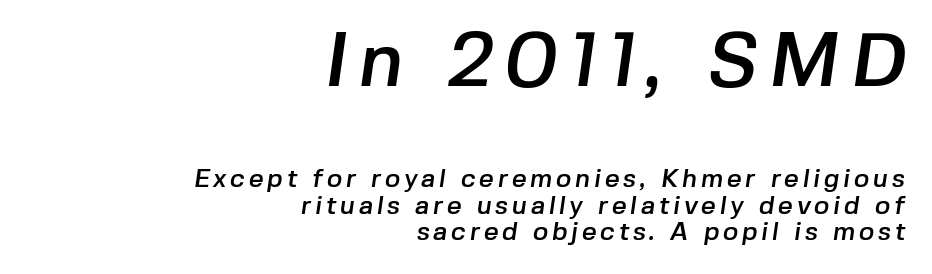
The image shows 77 px sans-serif type; set right-aligned, tight line spacing (1.01x), not underlined; the first (top) block is 2.96x larger; low stroke contrast and a medium x-height.
